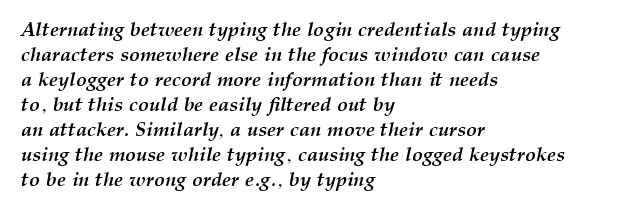
{"italic": "yes", "lean": "right", "slant_degrees": 12, "bold": "yes", "underline": "no", "align": "left", "line_spacing": "normal", "line_spacing_ratio": 1.25, "letter_spacing": "normal", "letter_spacing_em": 0.0, "glyph_px": 20}
